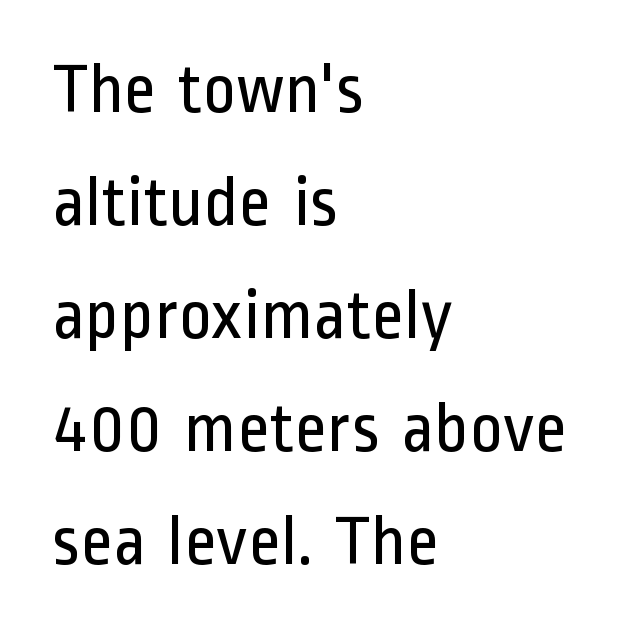
The passage shown has conventional tracking throughout. Nothing sits at the stroke ends, so this counts as sans-serif. Line spacing here is normal. Do the letters lean? They stand straight. Do the characters align in a grid? No, the font is proportional.
